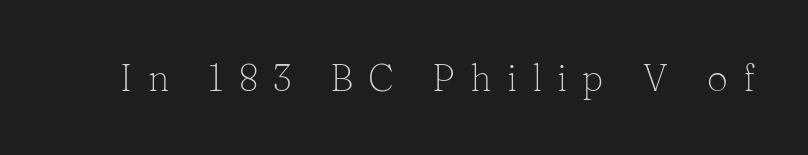
The typesetting does not lean heavy: it is not bold. In terms of letterspacing, this is a distinctly airy, spread setting. If you drew a line through each stem, it would be perfectly vertical. You could not count columns in this text — the font is proportionally spaced. Old-style or modern, the face here clearly has serifs.
